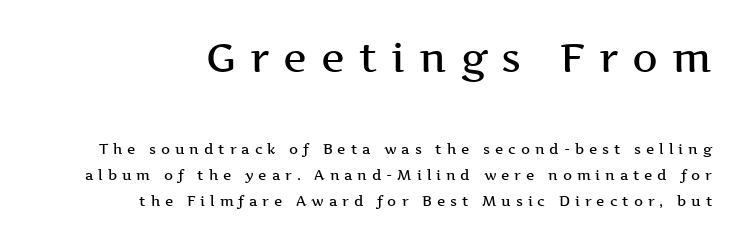
{"serif": "yes", "italic": "no", "bold": "semi", "weight": "semibold", "width": "wide", "stroke_contrast": "medium", "x_height": "medium", "monospaced": "no", "underline": "no", "align": "right", "line_spacing_ratio": 1.87, "letter_spacing": "wide", "letter_spacing_em": 0.35, "larger_block": "first", "size_ratio": 2.86, "glyph_px": 40}
